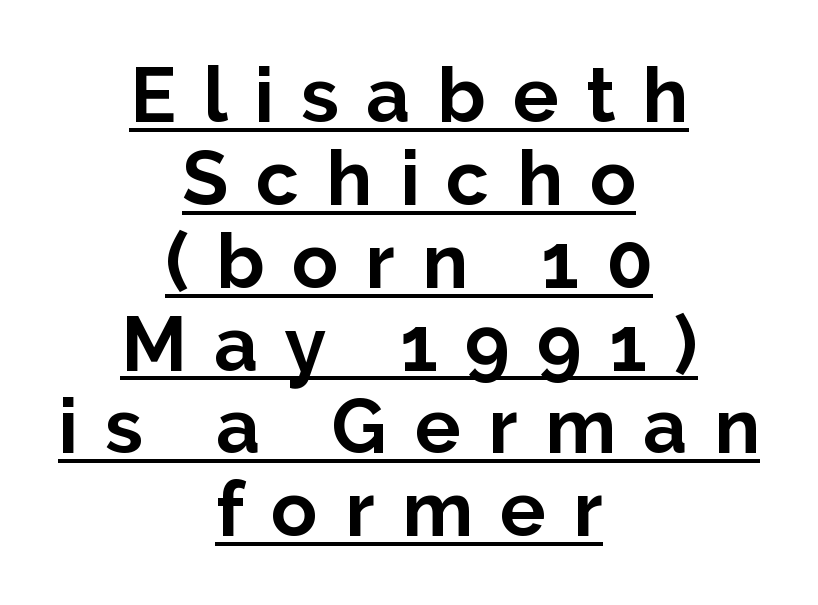
Q: Is the text bold? A: Yes.
Q: Is the text italic (slanted)? A: No, it is upright.
Q: Is the typeface a serif or a sans-serif typeface? A: Sans-serif.
Q: Is the text underlined? A: Yes.
Q: How is the paragraph aligned? A: Centered.
Q: Is the spacing between letters normal or unusually wide? A: Unusually wide.
Q: Is the spacing between lines tight, normal or loose? A: Tight.
Q: Width (condensed, normal, or wide)? A: Normal.
Q: Stroke contrast? A: Low.
Q: x-height? A: Medium.
Q: Monospaced? A: No.
